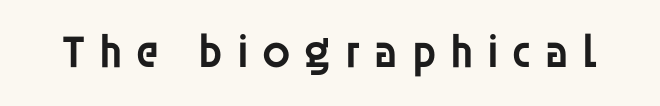
Q: Is the text bold? A: Semi-bold.
Q: Is the text italic (slanted)? A: No, it is upright.
Q: Is the typeface a serif or a sans-serif typeface? A: Sans-serif.
Q: Is the text underlined? A: No.
Q: Is the spacing between letters normal or unusually wide? A: Unusually wide.
Q: Width (condensed, normal, or wide)? A: Normal.
Q: Stroke contrast? A: Low.
Q: x-height? A: Large.
Q: Monospaced? A: No.
